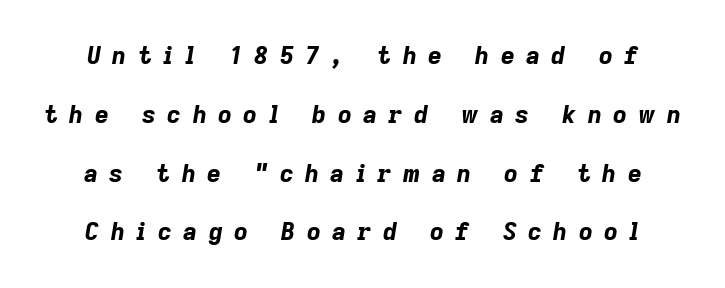
Q: Is the text bold? A: Yes.
Q: Is the text italic (slanted)? A: Yes, it leans right by about 9 degrees.
Q: Is the text underlined? A: No.
Q: Is the spacing between letters normal or unusually wide? A: Unusually wide.
Q: Is the spacing between lines tight, normal or loose? A: Loose.
